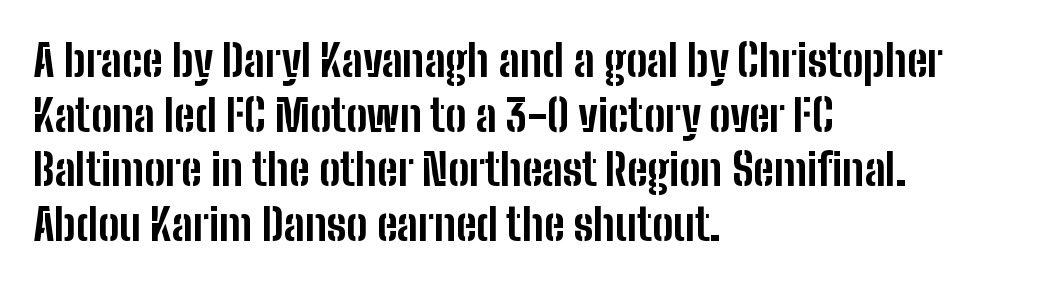
{"serif": "no", "italic": "no", "bold": "yes", "weight": "bold", "width": "condensed", "stroke_contrast": "low", "x_height": "medium", "monospaced": "no", "underline": "no", "align": "left", "line_spacing_ratio": 1.24, "letter_spacing": "normal", "letter_spacing_em": 0.0, "glyph_px": 44}
